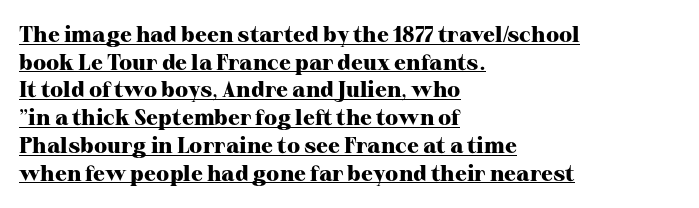
{"italic": "no", "bold": "yes", "underline": "yes", "align": "left", "line_spacing": "normal", "line_spacing_ratio": 1.26, "letter_spacing": "normal", "letter_spacing_em": 0.0, "glyph_px": 22}
